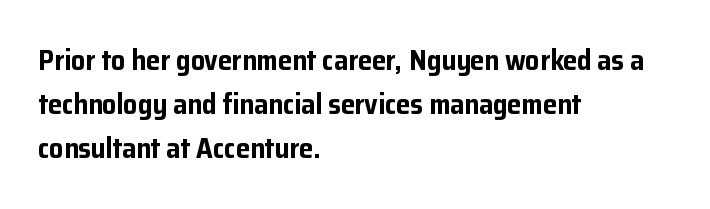
Q: Is the text bold? A: Yes.
Q: Is the text italic (slanted)? A: No, it is upright.
Q: Is the typeface a serif or a sans-serif typeface? A: Sans-serif.
Q: Is the text underlined? A: No.
Q: How is the paragraph aligned? A: Left-aligned.
Q: Is the spacing between letters normal or unusually wide? A: Normal.
Q: Is the spacing between lines tight, normal or loose? A: Normal.
Q: Width (condensed, normal, or wide)? A: Normal.
Q: Stroke contrast? A: Low.
Q: x-height? A: Medium.
Q: Monospaced? A: No.
